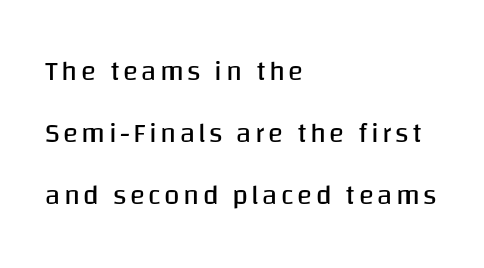
{"serif": "no", "italic": "no", "bold": "no", "weight": "regular", "width": "normal", "stroke_contrast": "low", "x_height": "large", "monospaced": "no", "underline": "no", "align": "left", "line_spacing": "loose", "line_spacing_ratio": 2.22, "glyph_px": 28}
